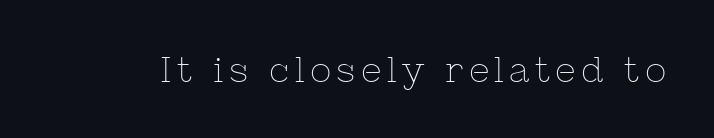
Q: Is the text bold? A: No.
Q: Is the text italic (slanted)? A: No, it is upright.
Q: Is the typeface a serif or a sans-serif typeface? A: Serif.
Q: Is the text underlined? A: No.
Q: Width (condensed, normal, or wide)? A: Normal.
Q: Stroke contrast? A: Low.
Q: x-height? A: Medium.
Q: Monospaced? A: No.
